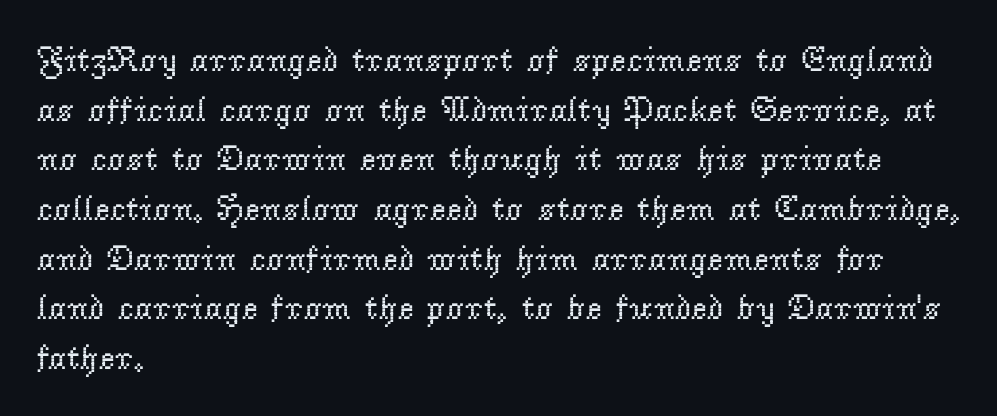
{"serif": "yes", "italic": "no", "bold": "no", "weight": "regular", "width": "normal", "stroke_contrast": "low", "x_height": "small", "monospaced": "no", "underline": "no", "align": "left", "line_spacing": "normal", "line_spacing_ratio": 1.42, "letter_spacing": "normal", "letter_spacing_em": 0.0, "glyph_px": 35}
